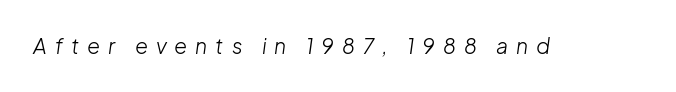
The image shows 21 px text type, italic (leaning right); set unusually wide letter spacing (+0.38 em), not underlined.
